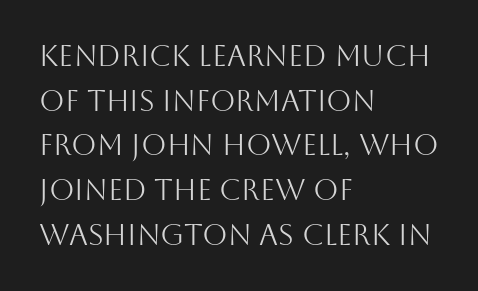
Q: Is the text bold? A: No.
Q: Is the text italic (slanted)? A: No, it is upright.
Q: Is the typeface a serif or a sans-serif typeface? A: Sans-serif.
Q: Is the text underlined? A: No.
Q: How is the paragraph aligned? A: Left-aligned.
Q: Is the spacing between letters normal or unusually wide? A: Normal.
Q: Is the spacing between lines tight, normal or loose? A: Normal.
Q: Width (condensed, normal, or wide)? A: Normal.
Q: Stroke contrast? A: Medium.
Q: x-height? A: Large.
Q: Monospaced? A: No.
